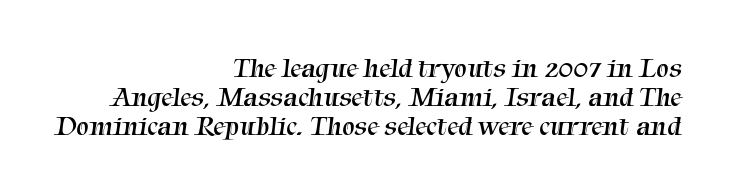
Right-aligned paragraph, ragged on the left. Letters have the restrained weight of plain body copy at most. A typesetter would call this zero additional tracking. If you measured baseline to baseline, you'd find a short distance.
